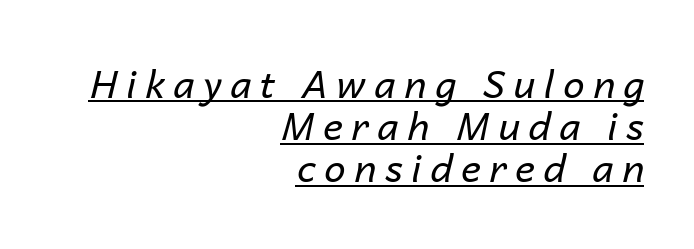
Q: Is the text bold? A: No.
Q: Is the text italic (slanted)? A: Yes, it leans right by about 14 degrees.
Q: Is the text underlined? A: Yes.
Q: How is the paragraph aligned? A: Right-aligned.
Q: Is the spacing between letters normal or unusually wide? A: Unusually wide.
Q: Is the spacing between lines tight, normal or loose? A: Tight.
Q: Width (condensed, normal, or wide)? A: Normal.
Q: Stroke contrast? A: Low.
Q: x-height? A: Medium.
Q: Monospaced? A: No.
